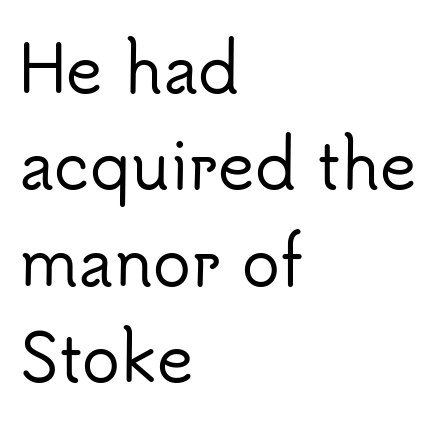
Q: Is the text italic (slanted)? A: No, it is upright.
Q: Is the typeface a serif or a sans-serif typeface? A: Sans-serif.
Q: Is the text underlined? A: No.
Q: How is the paragraph aligned? A: Left-aligned.
Q: Is the spacing between letters normal or unusually wide? A: Normal.
Q: Is the spacing between lines tight, normal or loose? A: Normal.
Q: Width (condensed, normal, or wide)? A: Normal.
Q: Stroke contrast? A: Low.
Q: x-height? A: Small.
Q: Monospaced? A: No.
